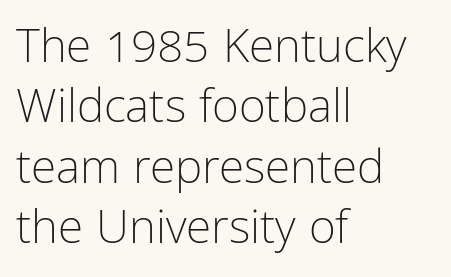
{"serif": "no", "italic": "no", "bold": "no", "weight": "light", "width": "condensed", "stroke_contrast": "low", "x_height": "medium", "monospaced": "no", "underline": "no", "align": "left", "line_spacing": "normal", "line_spacing_ratio": 1.31, "letter_spacing": "normal", "letter_spacing_em": 0.0, "glyph_px": 46}
